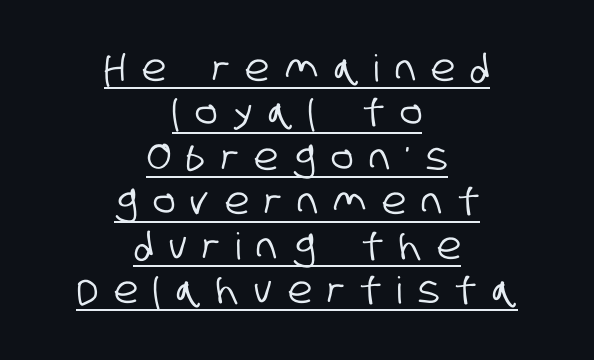
{"serif": "no", "width": "condensed", "stroke_contrast": "low", "x_height": "large", "monospaced": "no", "underline": "yes", "align": "center", "line_spacing_ratio": 1.2, "letter_spacing": "wide", "letter_spacing_em": 0.43, "glyph_px": 37}
